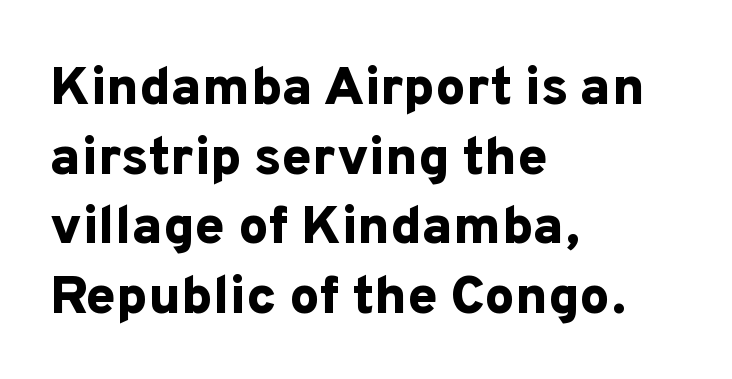
Q: Is the text bold? A: Yes.
Q: Is the text italic (slanted)? A: No, it is upright.
Q: Is the typeface a serif or a sans-serif typeface? A: Sans-serif.
Q: Is the text underlined? A: No.
Q: How is the paragraph aligned? A: Left-aligned.
Q: Is the spacing between letters normal or unusually wide? A: Normal.
Q: Is the spacing between lines tight, normal or loose? A: Normal.
Q: Width (condensed, normal, or wide)? A: Normal.
Q: Stroke contrast? A: Low.
Q: x-height? A: Medium.
Q: Monospaced? A: No.
